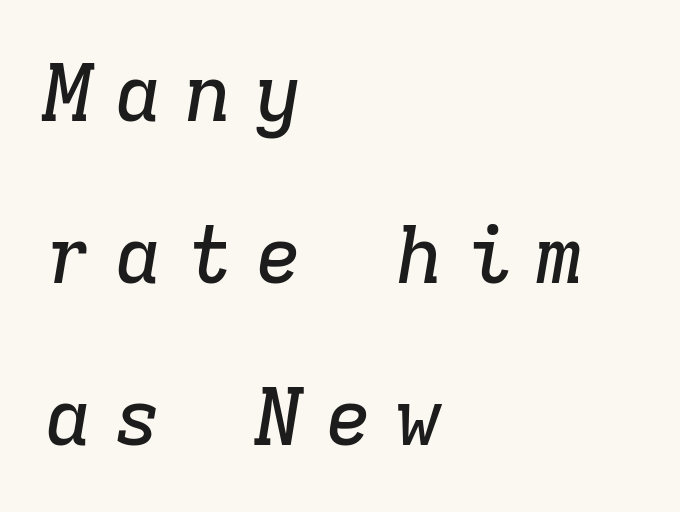
Tracking here is generous; glyphs stand well apart from one another. Does the copy run flush right? No — it runs flush left. Do the characters align in a grid? Yes, the font is monospaced. A typesetter would label this face a serif.
